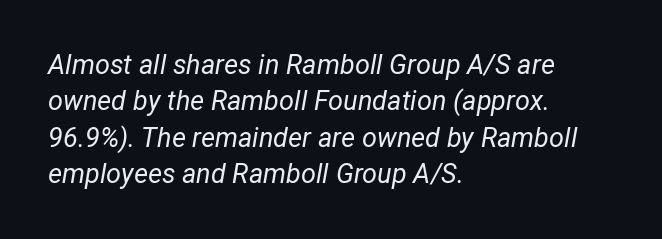
The image shows 27 px text type, italic (leaning right); set left-aligned, normal line spacing (1.35x), normal letter spacing, not underlined.
